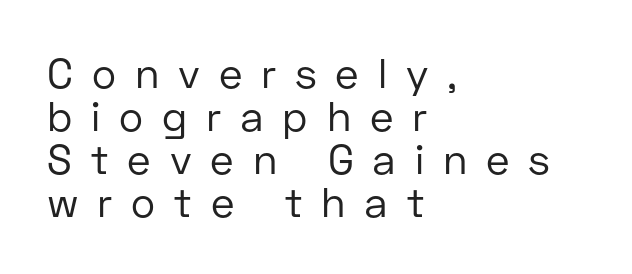
Q: Is the text bold? A: No.
Q: Is the text italic (slanted)? A: No, it is upright.
Q: Is the typeface a serif or a sans-serif typeface? A: Sans-serif.
Q: Is the text underlined? A: No.
Q: How is the paragraph aligned? A: Left-aligned.
Q: Is the spacing between letters normal or unusually wide? A: Unusually wide.
Q: Is the spacing between lines tight, normal or loose? A: Tight.
Q: Width (condensed, normal, or wide)? A: Normal.
Q: Stroke contrast? A: Low.
Q: x-height? A: Medium.
Q: Monospaced? A: No.
